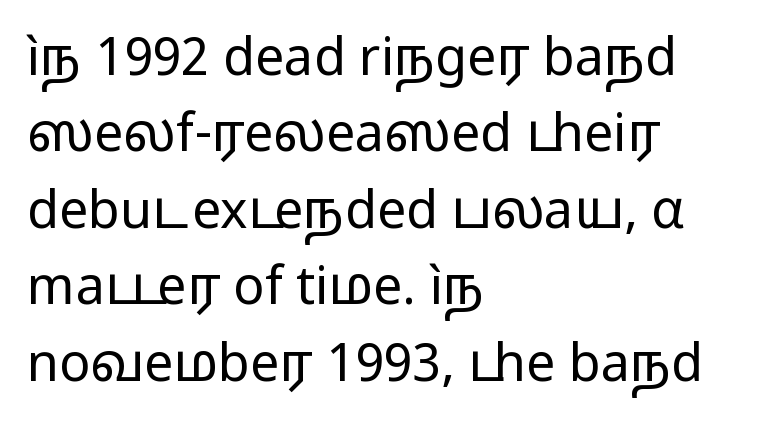
{"serif": "no", "italic": "no", "bold": "no", "weight": "regular", "width": "wide", "stroke_contrast": "low", "x_height": "medium", "monospaced": "no", "underline": "no", "align": "left", "line_spacing": "normal", "line_spacing_ratio": 1.47, "letter_spacing": "normal", "letter_spacing_em": 0.0, "glyph_px": 52}
